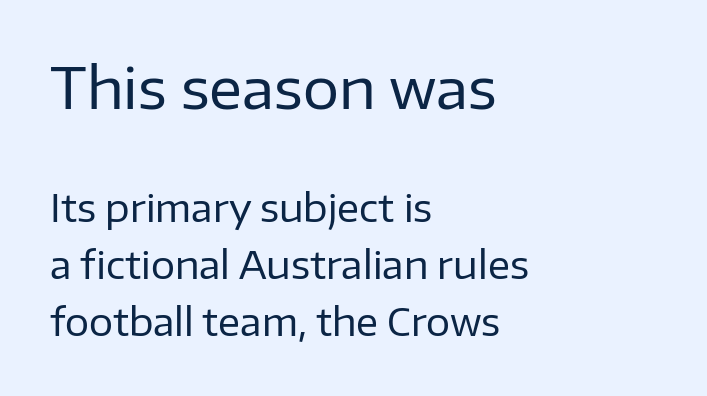
Q: Is the text bold? A: No.
Q: Is the text italic (slanted)? A: No, it is upright.
Q: Is the typeface a serif or a sans-serif typeface? A: Sans-serif.
Q: Is the text underlined? A: No.
Q: How is the paragraph aligned? A: Left-aligned.
Q: Is the spacing between letters normal or unusually wide? A: Normal.
Q: Is the spacing between lines tight, normal or loose? A: Normal.
Q: Which block of text is set in a larger size, the first (top) or the second (bottom)? A: The first (top) one.
Q: Width (condensed, normal, or wide)? A: Normal.
Q: Stroke contrast? A: Low.
Q: x-height? A: Medium.
Q: Monospaced? A: No.
